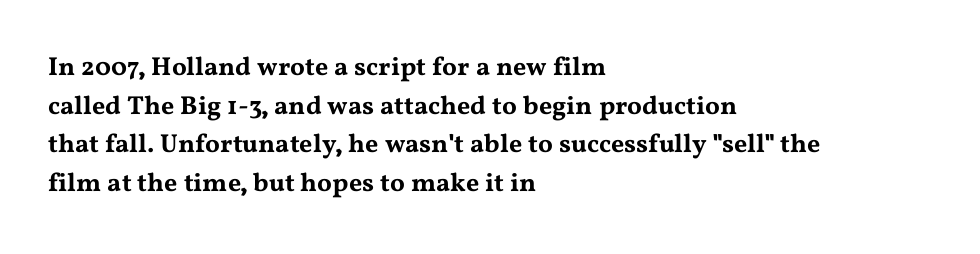
If you measured baseline to baseline, you'd find a middling distance. The line texture is even and compact thanks to regular tracking. Descender tails drop into unmarked territory. Posture: upright roman. Horizontally, the lines are justified to the leading edge only.
